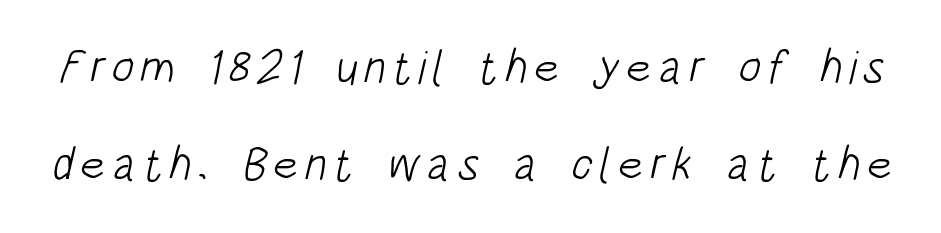
{"serif": "no", "bold": "no", "weight": "light", "width": "condensed", "stroke_contrast": "low", "x_height": "large", "monospaced": "no", "underline": "no", "line_spacing": "loose", "line_spacing_ratio": 2.06, "glyph_px": 47}
